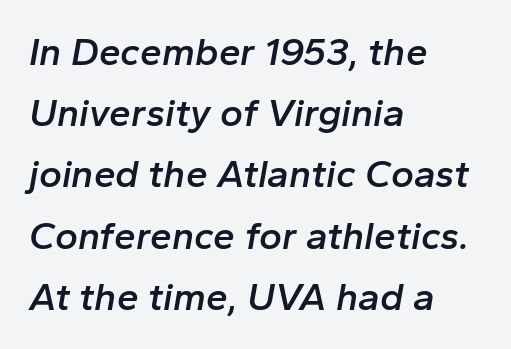
The image shows 39 px semibold type, italic (leaning right); set left-aligned, normal line spacing (1.57x), normal letter spacing, not underlined; low stroke contrast and a medium x-height.
